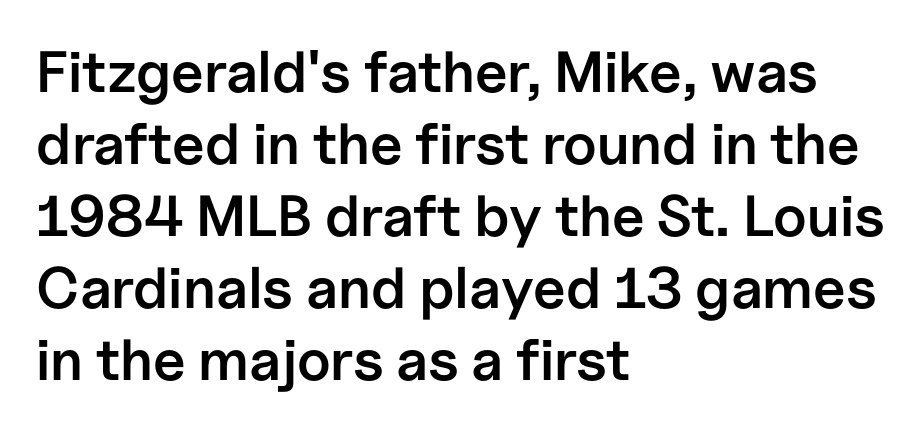
The image shows 58 px semibold sans-serif type, upright; set left-aligned, line spacing 1.24x, normal letter spacing, not underlined; low stroke contrast and a medium x-height.
